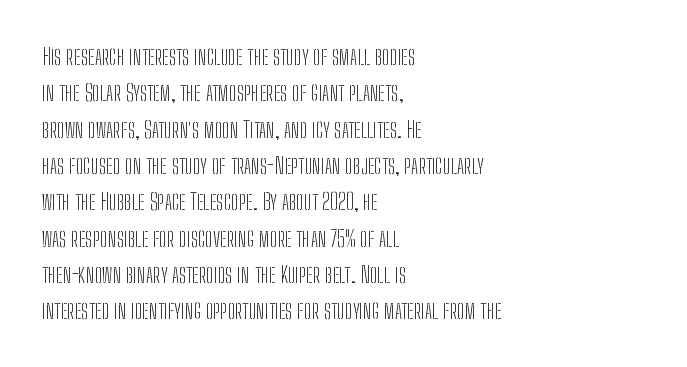
Compared with typical paragraphs, the rows here are spaced about the same. The letterforms sit at book weight or below. Ascenders rise straight up at ninety degrees. The lines are quadded left. Check the space under the baseline: it is left empty. Tracking value appears to be zero — textbook default spacing.
